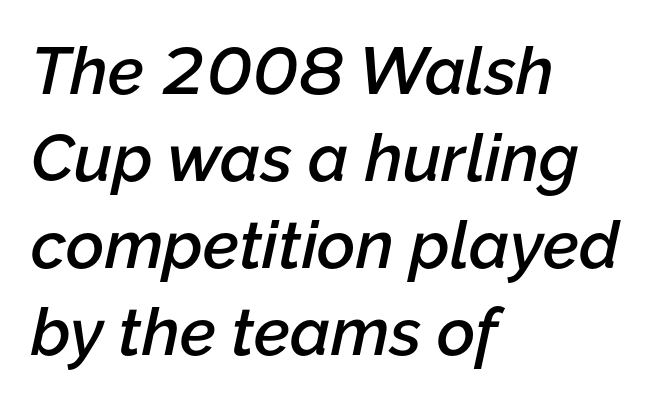
Notice how the passage keeps a crisp vertical edge on the left only. Any mark beneath the type? The region is blank. The face used here has a pronounced slope to its letters. Normally led — the rows are evenly, conventionally spaced.
